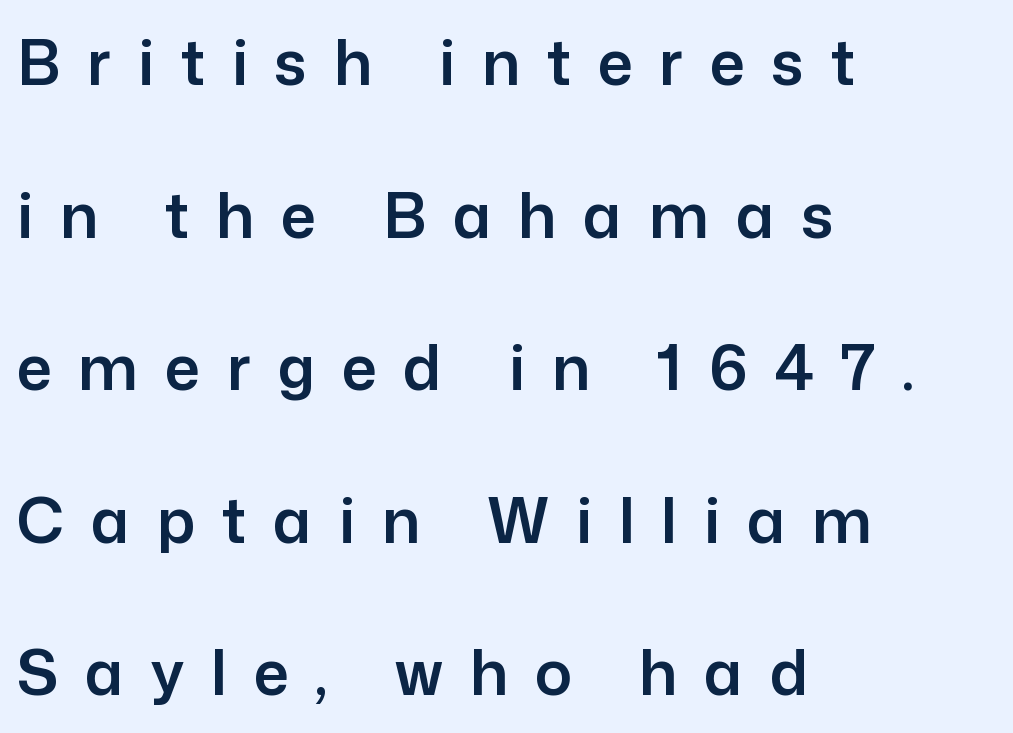
Q: Is the text italic (slanted)? A: No, it is upright.
Q: Is the typeface a serif or a sans-serif typeface? A: Sans-serif.
Q: Is the text underlined? A: No.
Q: How is the paragraph aligned? A: Left-aligned.
Q: Is the spacing between letters normal or unusually wide? A: Unusually wide.
Q: Is the spacing between lines tight, normal or loose? A: Loose.
Q: Width (condensed, normal, or wide)? A: Normal.
Q: Stroke contrast? A: Low.
Q: x-height? A: Medium.
Q: Monospaced? A: No.
